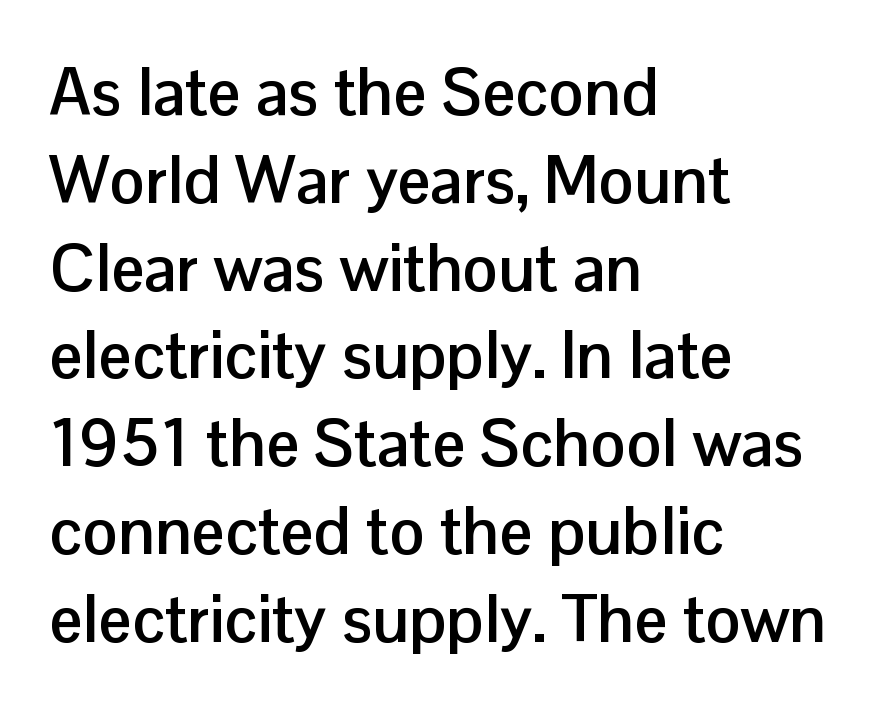
Inter-character spacing is left at the font's built-in metrics. Quick note: not italic, upright. Do the characters align in a grid? No, the font is proportional. The area under the type is left untouched.
